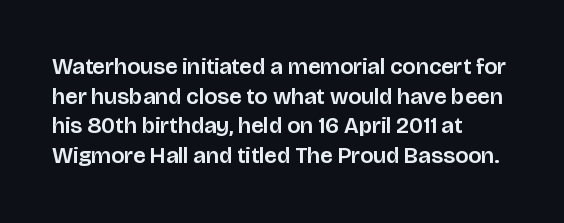
Descenders are the only things crossing below the line. A classic flush-left, rag-right setting is used for this passage. Upright lettering throughout. Quick note: interline space is typical. Letter spacing: default.
